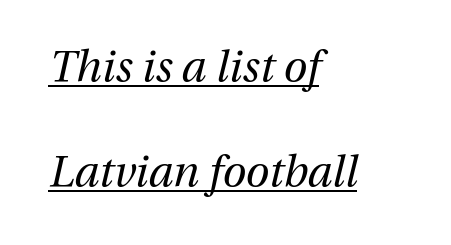
The image shows 43 px regular-weight type, italic (leaning right); set left-aligned, loose line spacing (2.44x), normal letter spacing, underlined; medium stroke contrast and a medium x-height.
